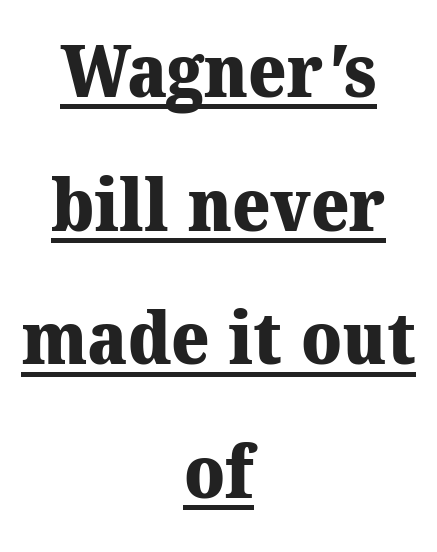
{"serif": "yes", "bold": "yes", "weight": "heavy", "width": "normal", "stroke_contrast": "medium", "x_height": "medium", "monospaced": "no", "underline": "yes", "align": "center", "line_spacing_ratio": 1.83, "letter_spacing": "normal", "letter_spacing_em": 0.0, "glyph_px": 73}
